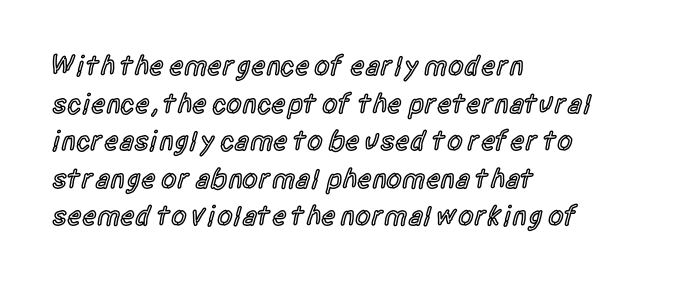
Serif or sans? Sans — the stroke terminals are bare. The typesetting leans somewhat heavy: a semibold. Honestly, the row spacing looks completely unremarkable. The passage shown has conventional tracking throughout.
